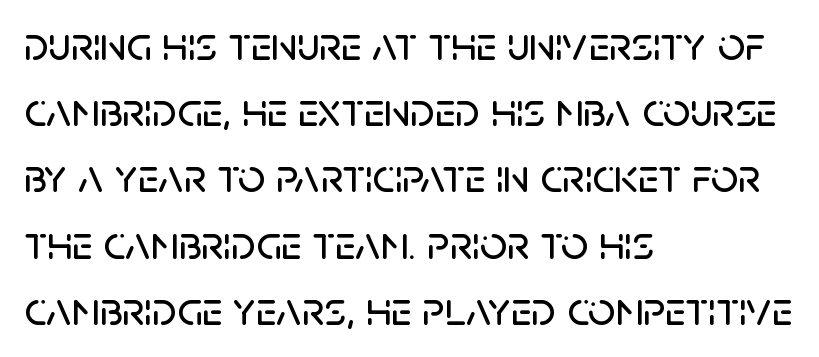
Honestly, there is no underline to notice here at all. You could not count columns in this text — the font is proportionally spaced. Honestly, the row spacing looks completely unremarkable. Typographically, this falls in the sans-serif category. The tracking reads as untouched default to a designer's eye. These lines were composed using upright roman letters.
